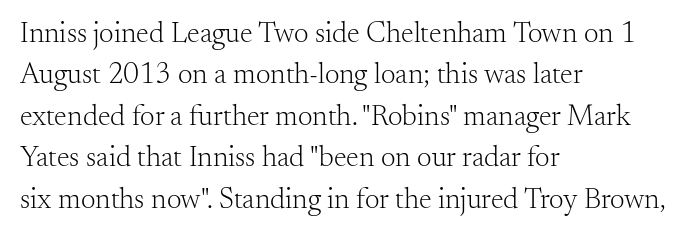
{"serif": "yes", "italic": "no", "bold": "no", "weight": "light", "width": "normal", "stroke_contrast": "medium", "x_height": "small", "monospaced": "no", "underline": "no", "align": "left", "line_spacing": "normal", "line_spacing_ratio": 1.43, "letter_spacing": "normal", "letter_spacing_em": 0.0, "glyph_px": 29}
